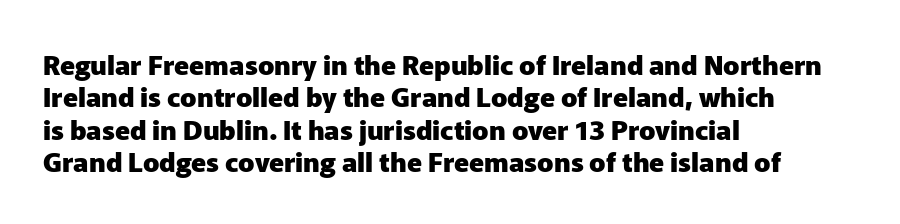
The image shows 27 px bold type, upright; set left-aligned, line spacing 1.2x, normal letter spacing, not underlined.
